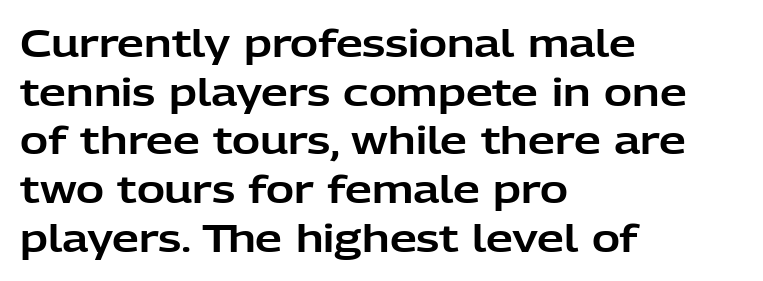
The image shows 38 px sans-serif type, upright; set left-aligned, normal line spacing (1.28x), normal letter spacing, not underlined; low stroke contrast and a medium x-height.
